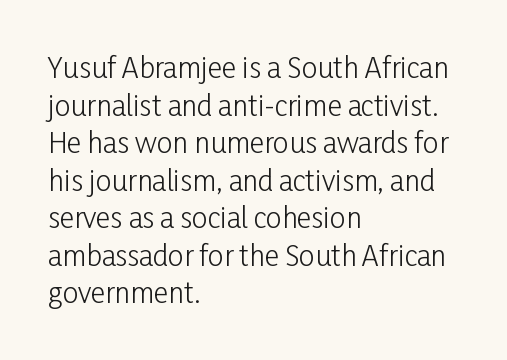
A sans-serif font was chosen for this passage. Unbolded letterforms with no extra heft. Each new line begins a customary step beneath the previous one. This sample uses plain, unmodified letter spacing.
